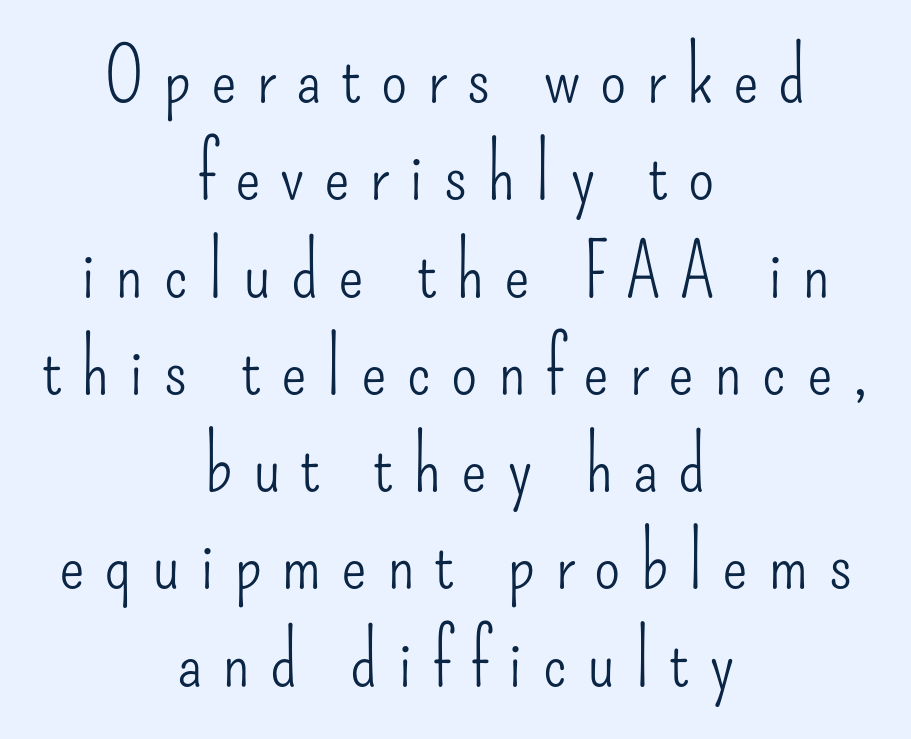
Is this a sans? Yes — the strokes have no serifs. Is this a heavy cut? Hardly; it is regular or lighter. The letters advance in unequal steps, a hallmark of proportional type. Words appear elongated and porous because spacing is wide. Check the space under the baseline: it is left empty. Honestly, the row spacing looks completely unremarkable.
